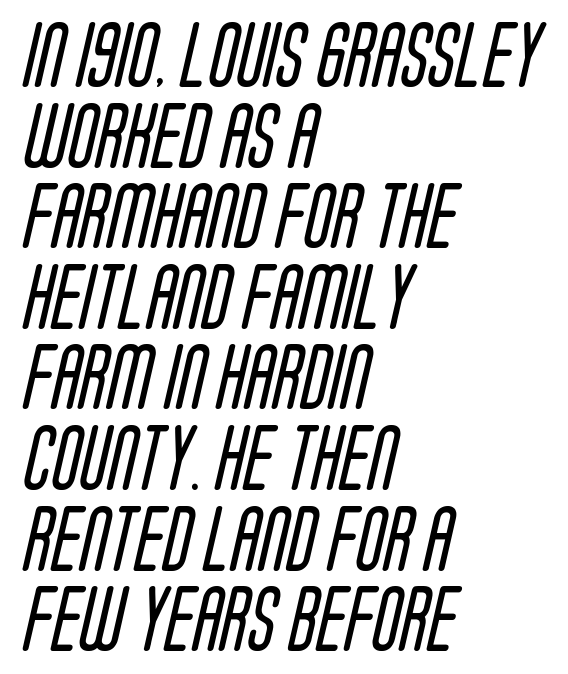
{"serif": "no", "bold": "no", "weight": "regular", "width": "condensed", "stroke_contrast": "low", "x_height": "large", "monospaced": "no", "underline": "no", "align": "left", "line_spacing_ratio": 1.24, "letter_spacing": "normal", "letter_spacing_em": 0.0, "glyph_px": 65}
